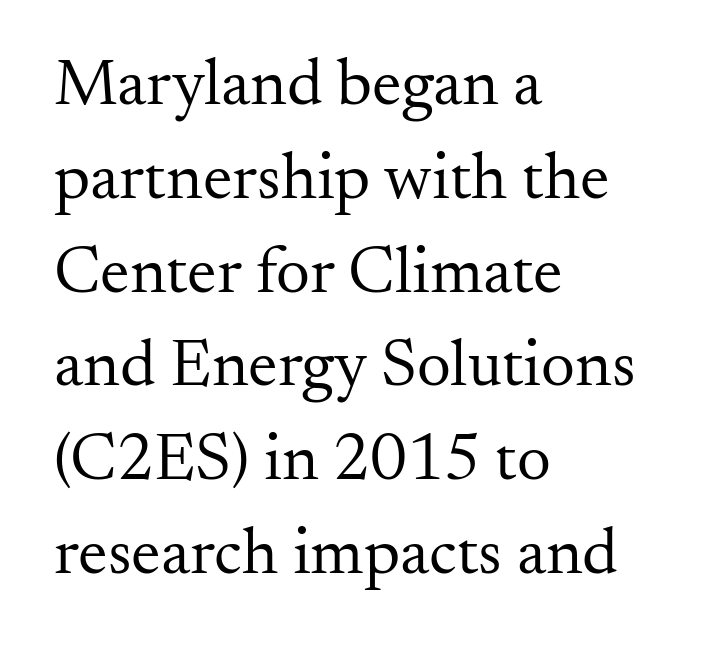
The image shows 67 px regular-weight serif type, upright; set left-aligned, normal line spacing (1.4x), normal letter spacing, not underlined; medium stroke contrast and a small x-height.
